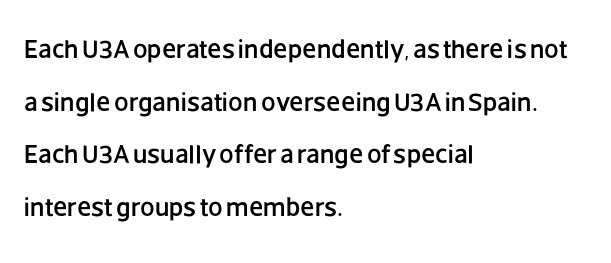
{"italic": "no", "underline": "no", "align": "left", "line_spacing": "loose", "line_spacing_ratio": 2.02, "letter_spacing": "normal", "letter_spacing_em": 0.0, "glyph_px": 26}
